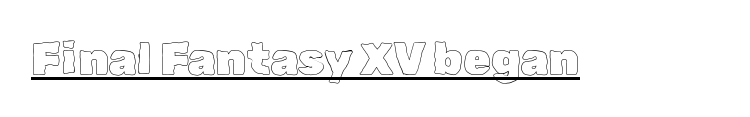
{"italic": "no", "width": "normal", "x_height": "medium", "monospaced": "no", "underline": "yes", "letter_spacing": "normal", "letter_spacing_em": 0.0, "glyph_px": 45}
